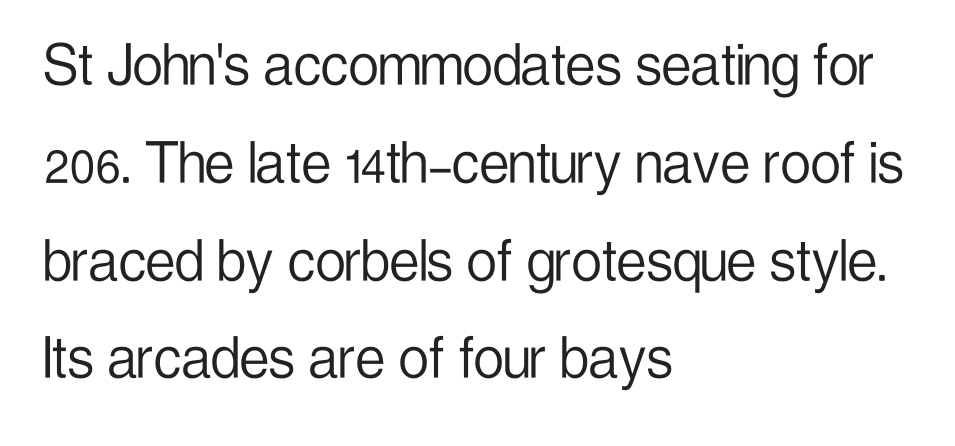
{"serif": "no", "italic": "no", "bold": "no", "weight": "light", "width": "condensed", "stroke_contrast": "low", "x_height": "medium", "monospaced": "no", "underline": "no", "align": "left", "line_spacing": "normal", "line_spacing_ratio": 1.46, "letter_spacing": "normal", "letter_spacing_em": 0.0, "glyph_px": 67}
